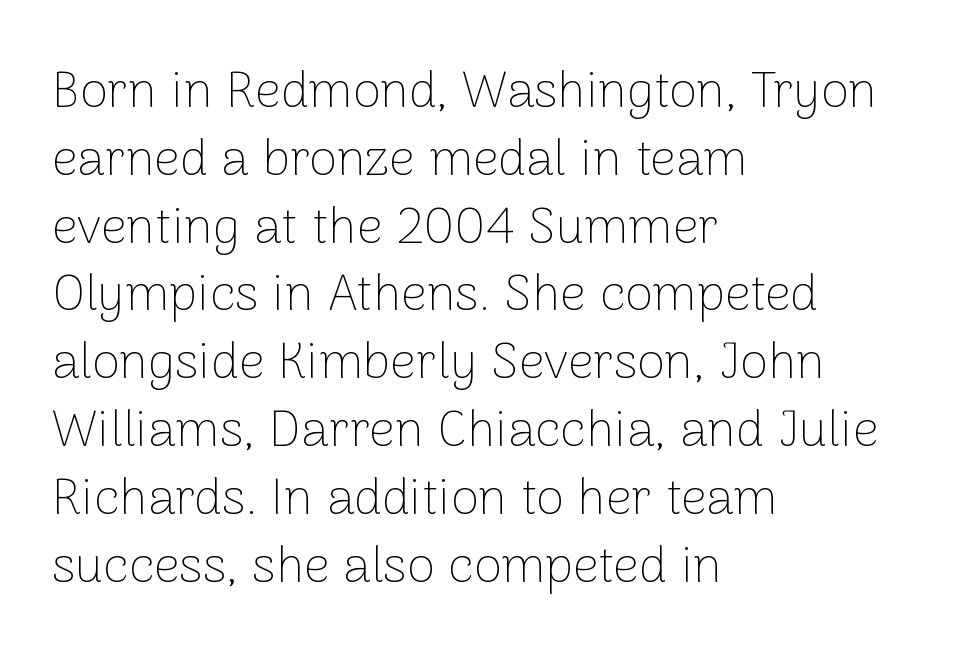
{"serif": "no", "italic": "no", "bold": "no", "weight": "thin", "width": "normal", "stroke_contrast": "low", "x_height": "medium", "monospaced": "no", "underline": "no", "align": "left", "line_spacing": "normal", "line_spacing_ratio": 1.33, "letter_spacing": "normal", "letter_spacing_em": 0.0, "glyph_px": 51}
